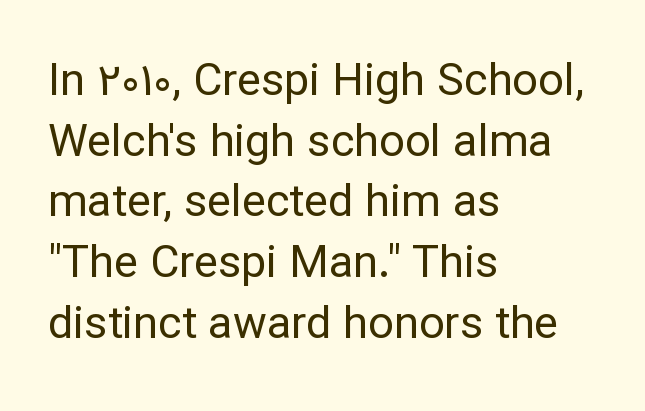
{"serif": "no", "italic": "no", "bold": "no", "weight": "regular", "width": "normal", "stroke_contrast": "low", "x_height": "medium", "monospaced": "no", "underline": "no", "align": "left", "line_spacing": "normal", "line_spacing_ratio": 1.35, "letter_spacing": "normal", "letter_spacing_em": 0.0, "glyph_px": 45}
